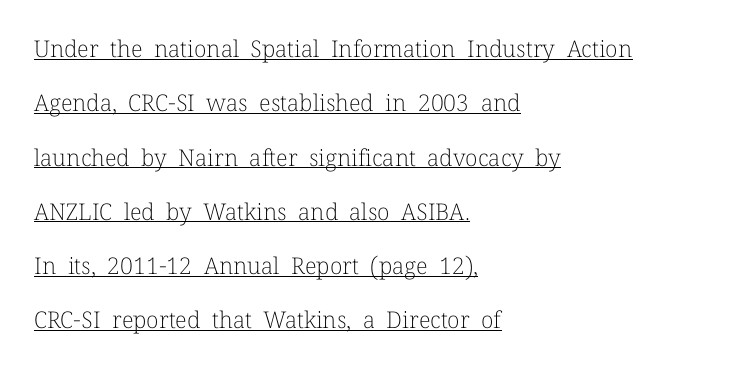
Does a line run under the words? Yes, clearly. Which margin do the lines hug? The left one — the right edge is uneven. You could fit nearly another row in the gap between these rows. Vertical stems look standard width or narrower in stroke. Glyph-to-glyph distance matches everyday printed text. Posture: vertical.
